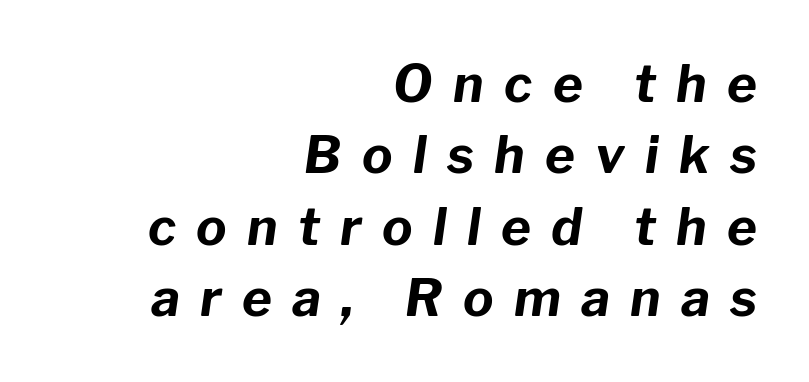
Typesetter's note: full bold, strokes at maximum text heaviness. A flush-right, rag-left setting is used for this passage. Emphasis-style slanted type is in use. The letterforms stand isolated, each surrounded by extra space. This sample has the flowing, uneven cadence of proportional lettering. The passage shown stacks its lines at a standard gap.
